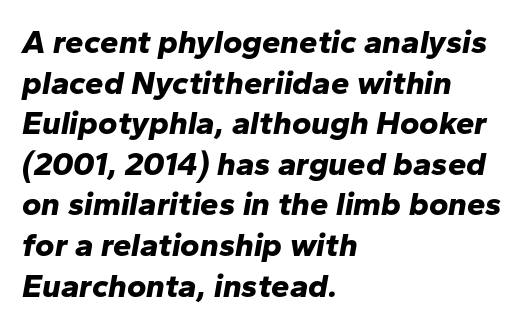
The image shows 33 px bold type, italic (leaning right); set left-aligned, line spacing 1.23x, normal letter spacing, not underlined; low stroke contrast and a medium x-height.
